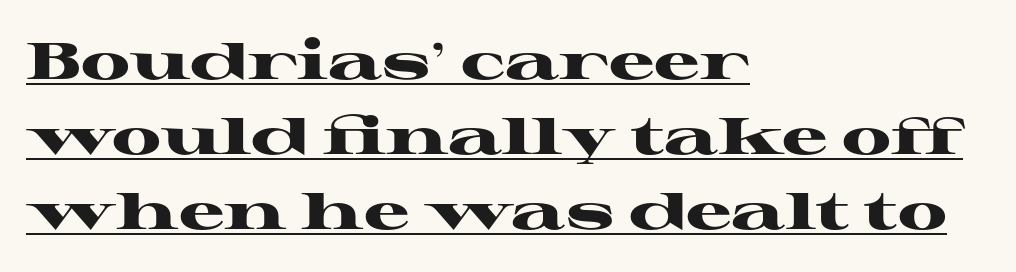
Q: Is the text bold? A: Yes.
Q: Is the text italic (slanted)? A: No, it is upright.
Q: Is the typeface a serif or a sans-serif typeface? A: Serif.
Q: Is the text underlined? A: Yes.
Q: How is the paragraph aligned? A: Left-aligned.
Q: Is the spacing between letters normal or unusually wide? A: Normal.
Q: Is the spacing between lines tight, normal or loose? A: Normal.
Q: Width (condensed, normal, or wide)? A: Wide.
Q: Stroke contrast? A: High.
Q: x-height? A: Medium.
Q: Monospaced? A: No.
